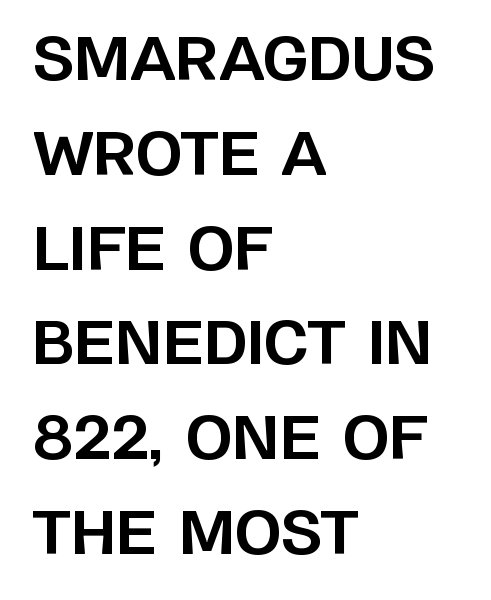
Q: Is the text bold? A: Yes.
Q: Is the text italic (slanted)? A: No, it is upright.
Q: Is the typeface a serif or a sans-serif typeface? A: Sans-serif.
Q: Is the text underlined? A: No.
Q: How is the paragraph aligned? A: Left-aligned.
Q: Is the spacing between letters normal or unusually wide? A: Normal.
Q: Is the spacing between lines tight, normal or loose? A: Normal.
Q: Width (condensed, normal, or wide)? A: Normal.
Q: Stroke contrast? A: Low.
Q: x-height? A: Large.
Q: Monospaced? A: No.
